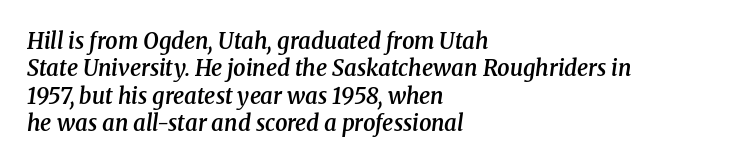
Any mark beneath the type? The region is blank. These lines carry some extra weight — a demibold, not a full bold. Inter-character spacing is left at the font's built-in metrics. The text block is weighted toward the left margin, trailing off unevenly rightward.
